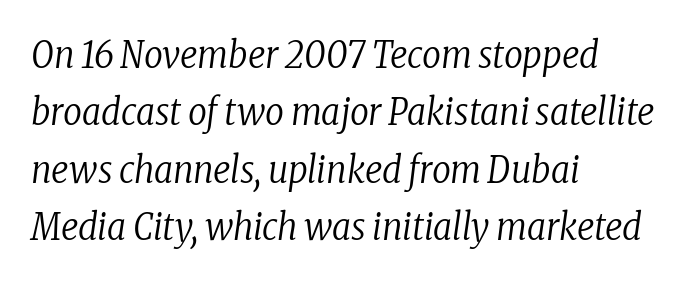
Q: Is the text bold? A: No.
Q: Is the text italic (slanted)? A: Yes, it leans right by about 8 degrees.
Q: Is the typeface a serif or a sans-serif typeface? A: Serif.
Q: Is the text underlined? A: No.
Q: How is the paragraph aligned? A: Left-aligned.
Q: Is the spacing between letters normal or unusually wide? A: Normal.
Q: Is the spacing between lines tight, normal or loose? A: Normal.
Q: Width (condensed, normal, or wide)? A: Condensed.
Q: Stroke contrast? A: Low.
Q: x-height? A: Medium.
Q: Monospaced? A: No.
